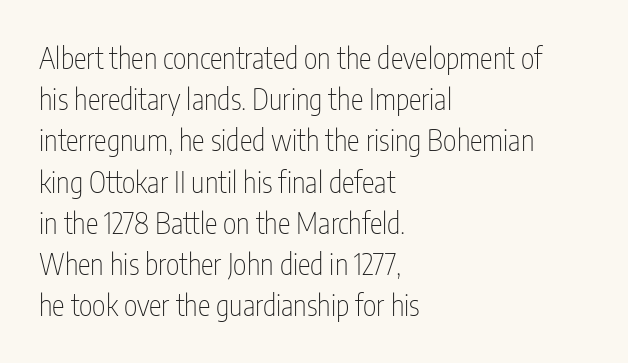
The image shows 29 px thin, condensed sans-serif type, upright; set left-aligned, normal line spacing (1.42x), normal letter spacing, not underlined; low stroke contrast and a medium x-height.
